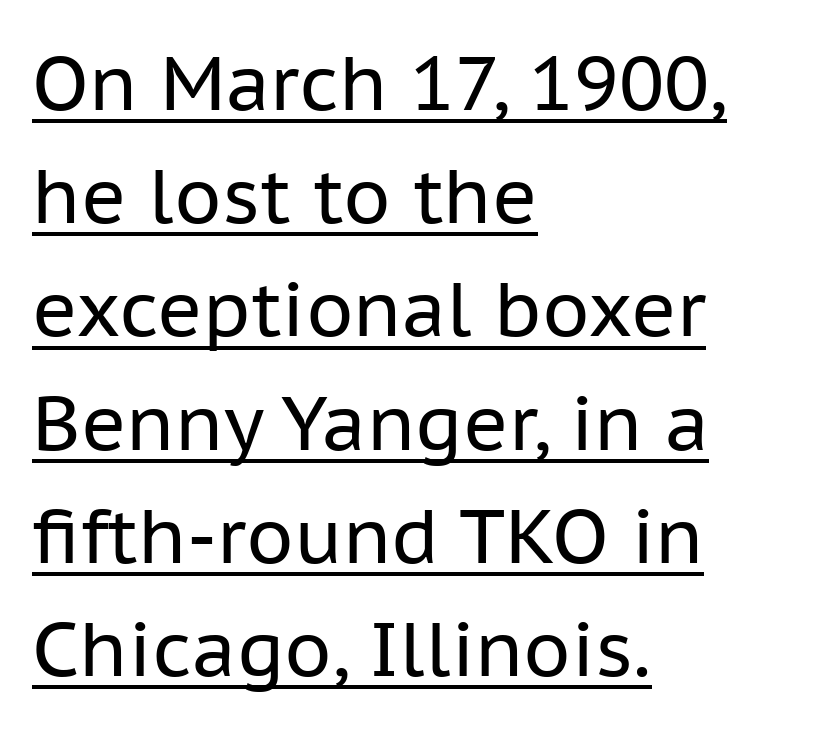
{"serif": "no", "italic": "no", "bold": "no", "weight": "regular", "width": "normal", "stroke_contrast": "low", "x_height": "medium", "monospaced": "no", "underline": "yes", "align": "left", "line_spacing": "normal", "line_spacing_ratio": 1.49, "letter_spacing": "normal", "letter_spacing_em": 0.0, "glyph_px": 76}
